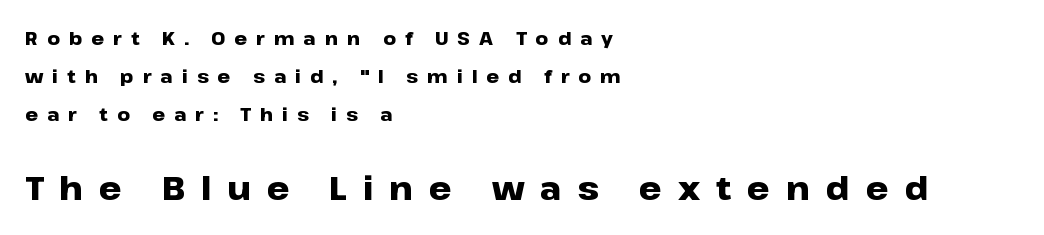
The image shows 32 px heavy, wide sans-serif type, upright; set left-aligned, loose line spacing (2.11x), unusually wide letter spacing (+0.5 em), not underlined; the second (bottom) block is 1.78x larger; low stroke contrast and a medium x-height.
